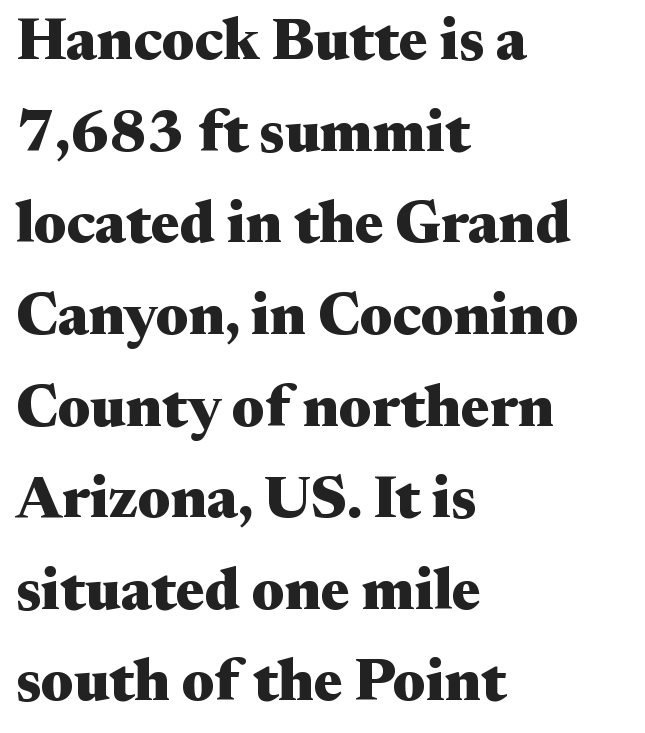
The image shows 58 px heavy, wide serif type, upright; set left-aligned, normal line spacing (1.58x), normal letter spacing, not underlined; medium stroke contrast and a medium x-height.
